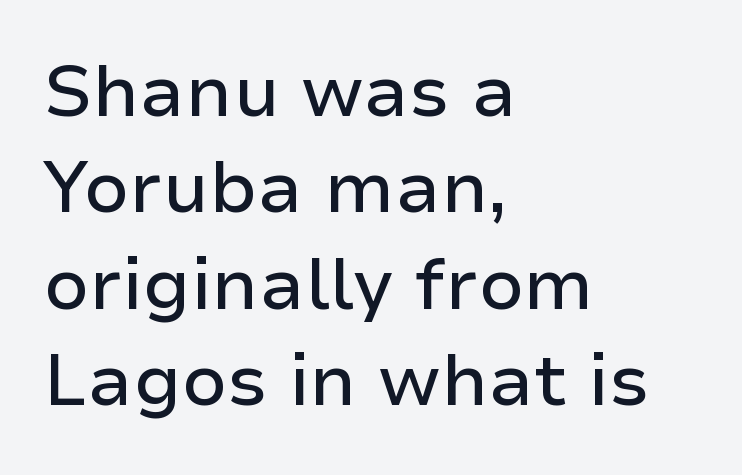
Q: Is the text italic (slanted)? A: No, it is upright.
Q: Is the typeface a serif or a sans-serif typeface? A: Sans-serif.
Q: Is the text underlined? A: No.
Q: How is the paragraph aligned? A: Left-aligned.
Q: Is the spacing between letters normal or unusually wide? A: Normal.
Q: Is the spacing between lines tight, normal or loose? A: Normal.
Q: Width (condensed, normal, or wide)? A: Normal.
Q: Stroke contrast? A: Low.
Q: x-height? A: Medium.
Q: Monospaced? A: No.
